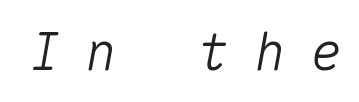
The image shows 52 px text type, italic (leaning right), monospaced; set unusually wide letter spacing (+0.48 em), not underlined; medium stroke contrast and a medium x-height.
